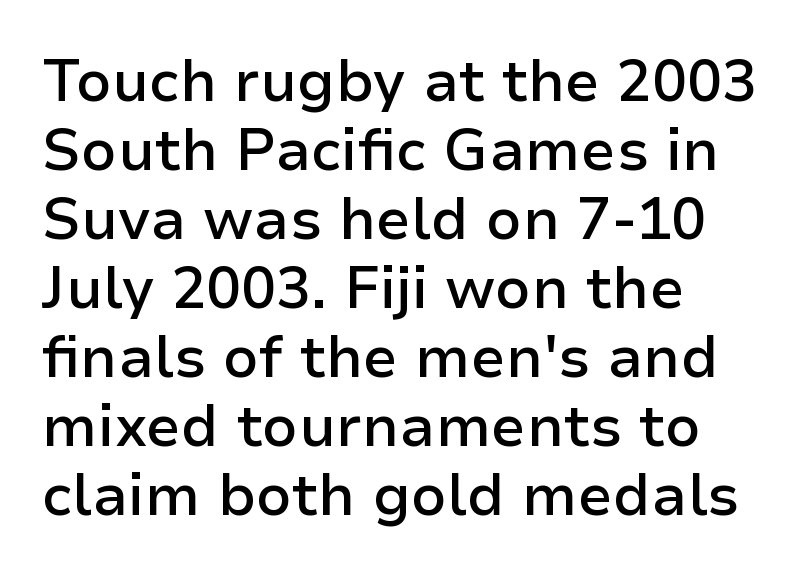
The image shows 58 px semibold sans-serif type, upright; set left-aligned, line spacing 1.19x, normal letter spacing, not underlined; low stroke contrast and a medium x-height.
